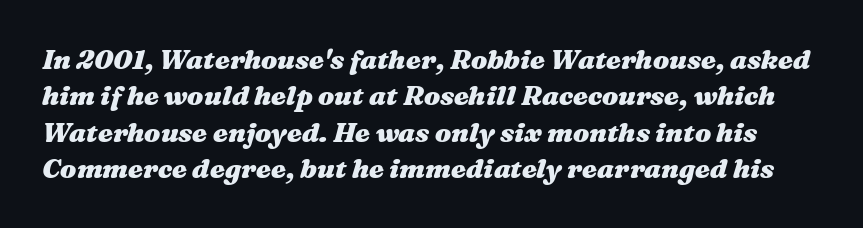
The rows are spaced the way most documents space them. Rendered with sloped, italic letterforms. Decoration check: the copy has no underline. Does the weight exceed regular? Yes, all the way to bold. Students, note that the glyphs here touch the page at normal intervals.
